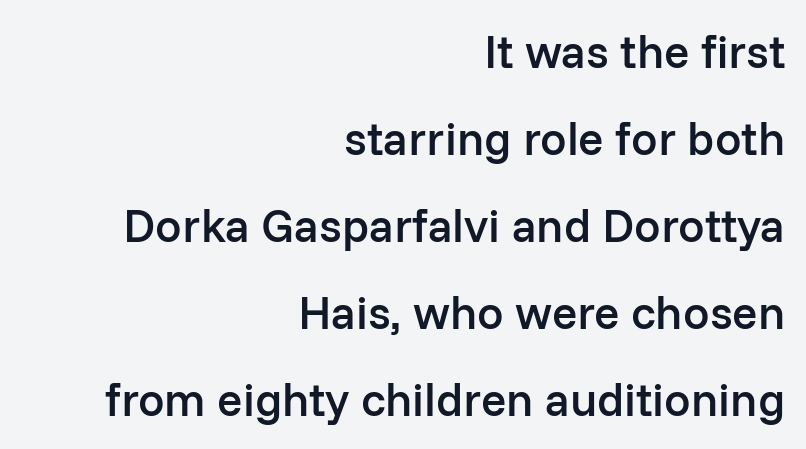
{"serif": "no", "italic": "no", "bold": "semi", "weight": "semibold", "width": "normal", "stroke_contrast": "low", "x_height": "medium", "monospaced": "no", "underline": "no", "align": "right", "line_spacing_ratio": 1.85, "letter_spacing": "normal", "letter_spacing_em": 0.0, "glyph_px": 47}
